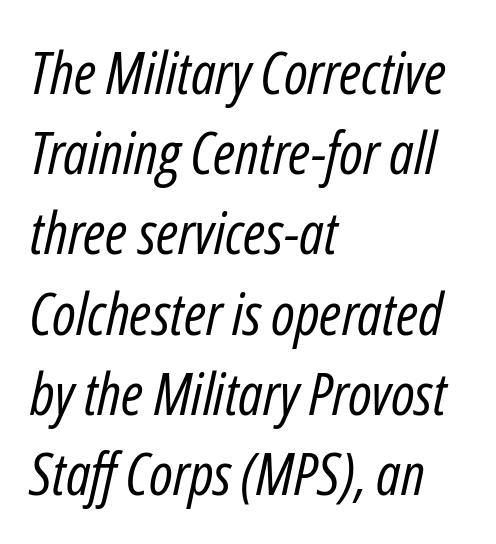
Each letter keeps its own natural width here, so spacing adapts to shape. The type is set solid horizontally, with unmodified tracking. The letters look calm and open, with moderate or lighter stems. The area under the type is left untouched. Casual observation: everything's shoved over to the left. Tall strokes in this sample are angled rather than plumb.
